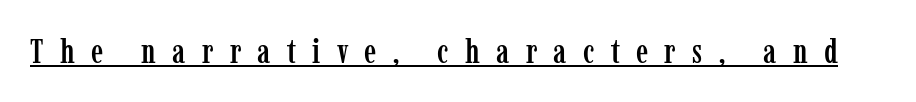
{"serif": "yes", "italic": "no", "width": "condensed", "stroke_contrast": "low", "x_height": "medium", "monospaced": "no", "underline": "yes", "letter_spacing": "wide", "letter_spacing_em": 0.48, "glyph_px": 34}
